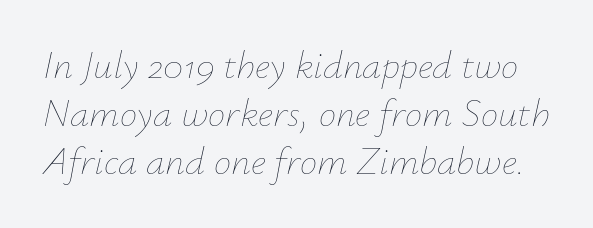
Spacing verdict: proportional, widths tailored to each character. Only glyphs here, with clear space below each row. Tall strokes in this sample are angled rather than plumb. Glyph-to-glyph distance matches everyday printed text. Stems and bowls with no extra thickness — not bold.
